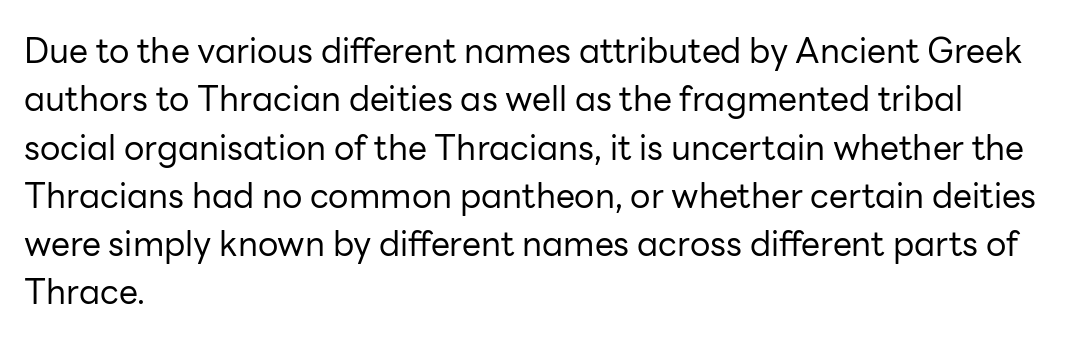
The image shows 34 px regular-weight sans-serif type, upright; set left-aligned, normal line spacing (1.42x), normal letter spacing, not underlined; low stroke contrast and a medium x-height.
